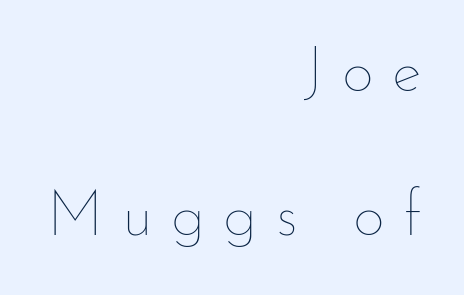
The image shows 63 px thin type, upright; set right-aligned, loose line spacing (2.29x), unusually wide letter spacing (+0.29 em), not underlined; low stroke contrast and a small x-height.
